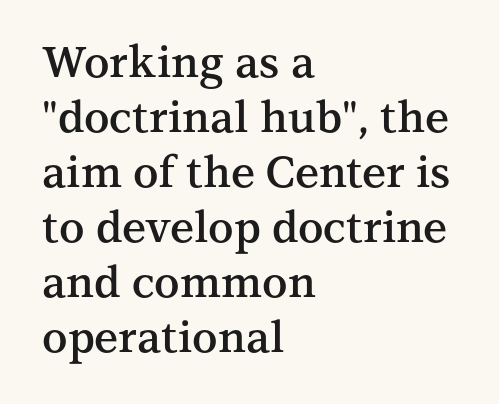
Q: Is the text bold? A: Semi-bold.
Q: Is the text italic (slanted)? A: No, it is upright.
Q: Is the typeface a serif or a sans-serif typeface? A: Serif.
Q: Is the text underlined? A: No.
Q: How is the paragraph aligned? A: Left-aligned.
Q: Is the spacing between letters normal or unusually wide? A: Normal.
Q: Is the spacing between lines tight, normal or loose? A: Normal.
Q: Width (condensed, normal, or wide)? A: Normal.
Q: Stroke contrast? A: Medium.
Q: x-height? A: Medium.
Q: Monospaced? A: No.
